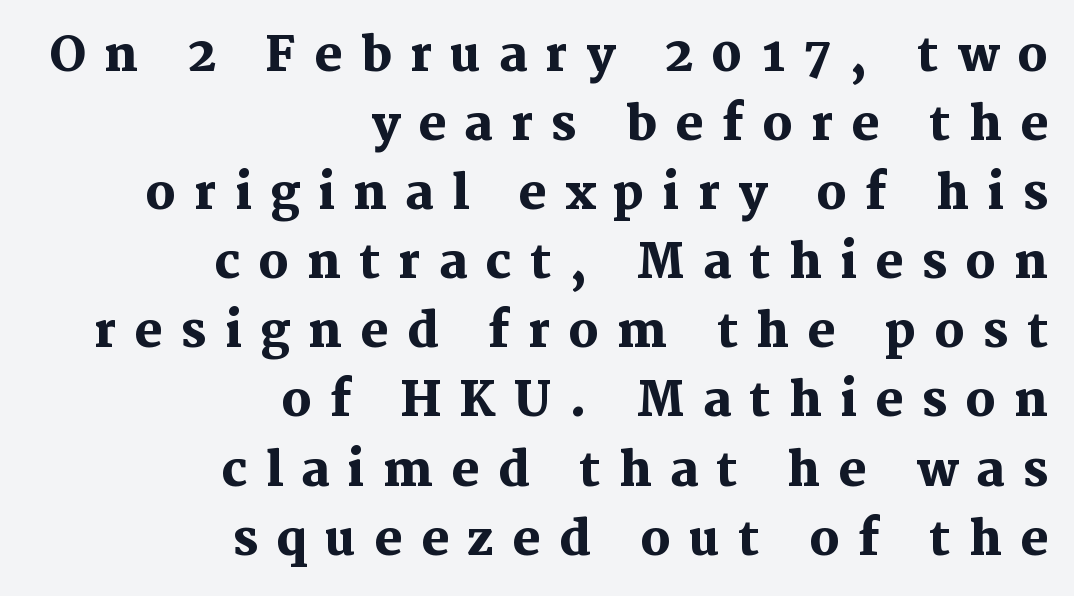
{"serif": "yes", "italic": "no", "bold": "yes", "weight": "heavy", "width": "normal", "stroke_contrast": "medium", "x_height": "medium", "monospaced": "no", "underline": "no", "align": "right", "line_spacing": "normal", "line_spacing_ratio": 1.47, "letter_spacing": "wide", "letter_spacing_em": 0.39, "glyph_px": 47}
